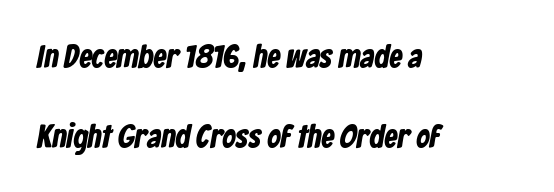
{"serif": "no", "bold": "yes", "weight": "bold", "width": "condensed", "stroke_contrast": "low", "x_height": "medium", "monospaced": "no", "underline": "no", "align": "left", "line_spacing": "loose", "line_spacing_ratio": 2.42, "letter_spacing": "normal", "letter_spacing_em": 0.0, "glyph_px": 33}
